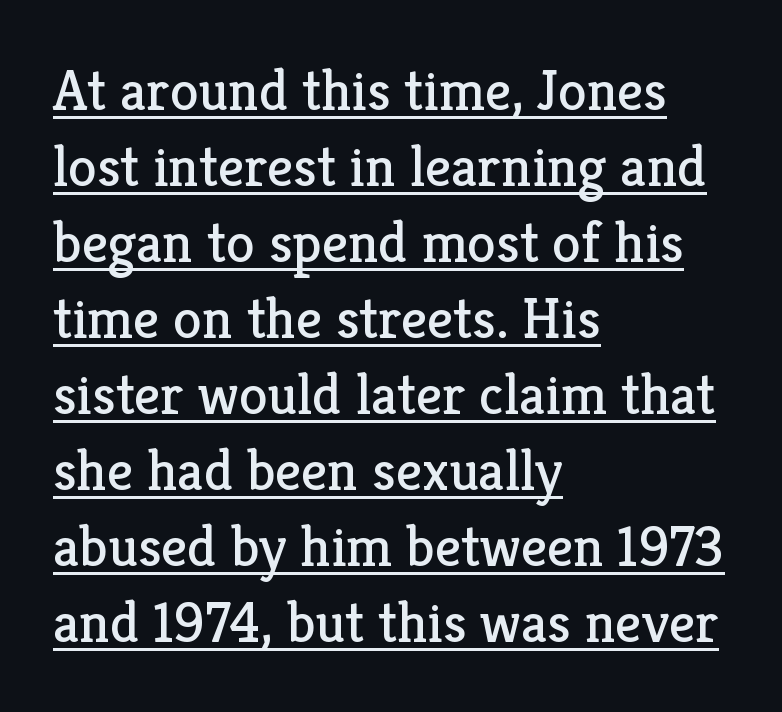
A typesetter would label this face a serif. This block has exactly the height ordinary leading produces. Tracking here is standard; glyphs follow each other at the usual distance. Line beginnings align vertically; line endings do not.
